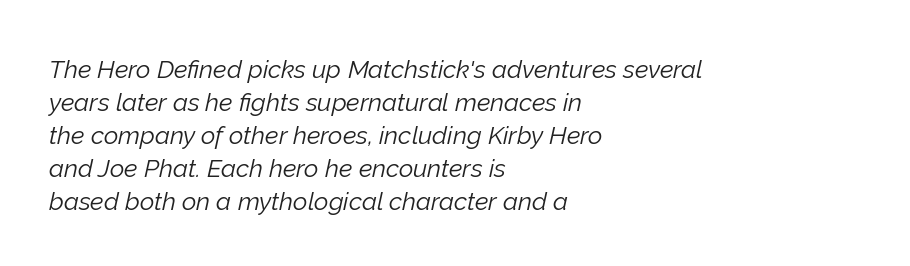
The image shows 25 px text type, italic (leaning right); set left-aligned, normal line spacing (1.32x), normal letter spacing, not underlined.
